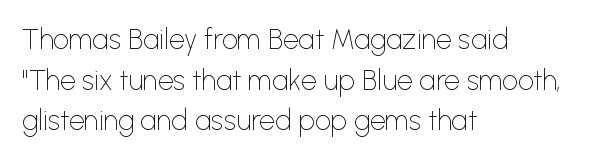
The image shows 28 px thin sans-serif type, upright; set left-aligned, normal line spacing (1.45x), normal letter spacing, not underlined; low stroke contrast and a medium x-height.
